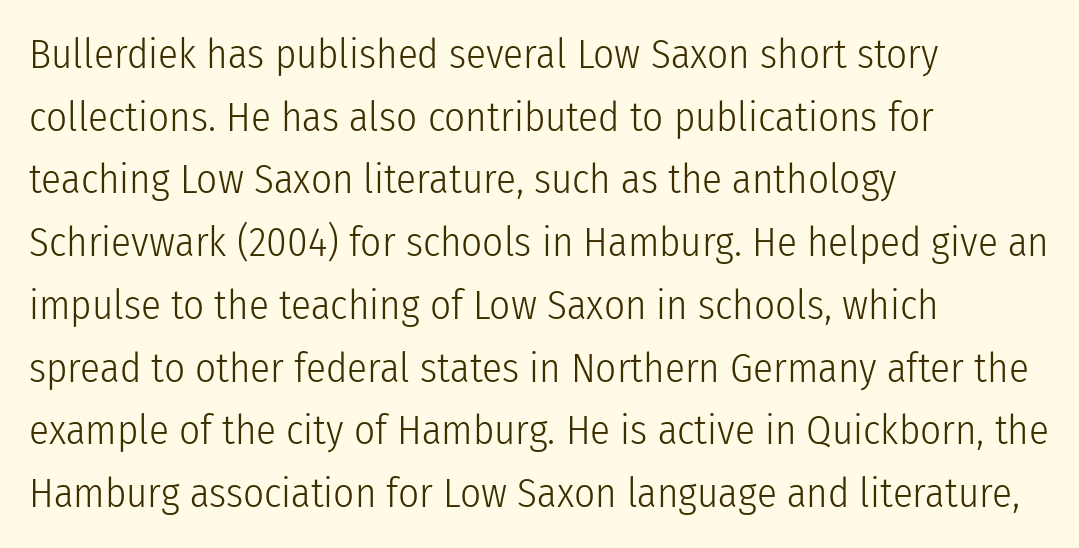
{"serif": "no", "italic": "no", "bold": "no", "weight": "light", "width": "condensed", "stroke_contrast": "low", "x_height": "medium", "monospaced": "no", "underline": "no", "align": "left", "line_spacing": "normal", "line_spacing_ratio": 1.53, "letter_spacing": "normal", "letter_spacing_em": 0.0, "glyph_px": 41}
